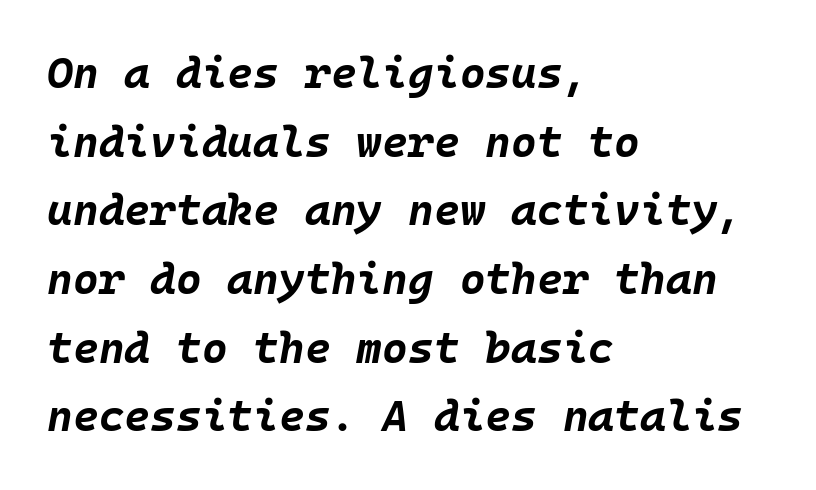
Q: Is the text bold? A: Yes.
Q: Is the text italic (slanted)? A: Yes, it leans right by about 10 degrees.
Q: Is the text underlined? A: No.
Q: How is the paragraph aligned? A: Left-aligned.
Q: Is the spacing between letters normal or unusually wide? A: Normal.
Q: Is the spacing between lines tight, normal or loose? A: Normal.
Q: Width (condensed, normal, or wide)? A: Normal.
Q: Stroke contrast? A: Low.
Q: x-height? A: Large.
Q: Monospaced? A: Yes.
